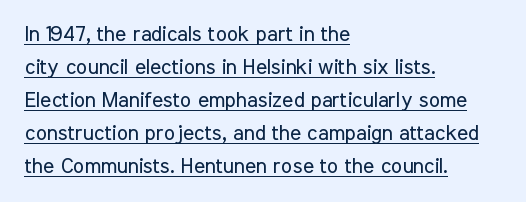
The image shows 21 px text type, upright; set left-aligned, normal line spacing (1.57x), normal letter spacing, underlined.
